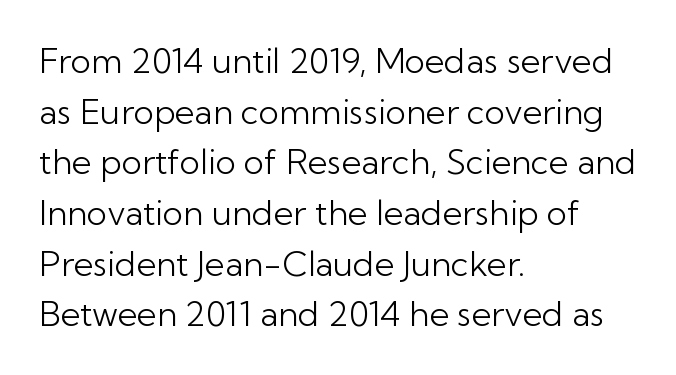
The lines sit at an ordinary, default distance from one another. The designer went with a sans here, leaving each stem footless. You could not count columns in this text — the font is proportionally spaced. The rendering anchors every line to the left-hand side. Tall strokes in this sample are plumb rather than angled.
